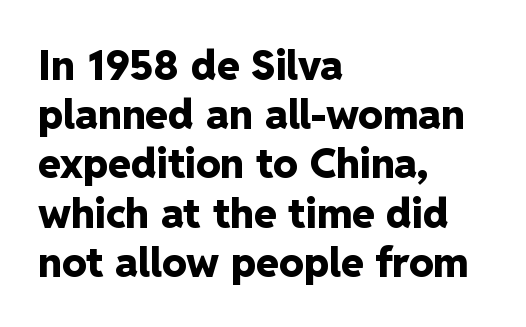
Check where the strokes stop: nothing finishes them off — pure sans. Proportional: the letters do not fall into vertical columns. Does the lettering tilt? It doesn't — this is upright. Tracking value appears to be zero — textbook default spacing. A bare baseline throughout the passage. The passage shown is emphatically bold.
